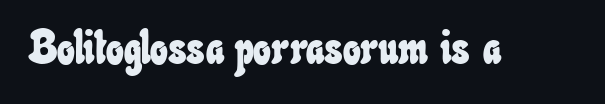
The tracking reads as untouched default to a designer's eye. The space beneath each line is pristine and unruled. Think of a printed novel: that variable character pitch is what you see here.
